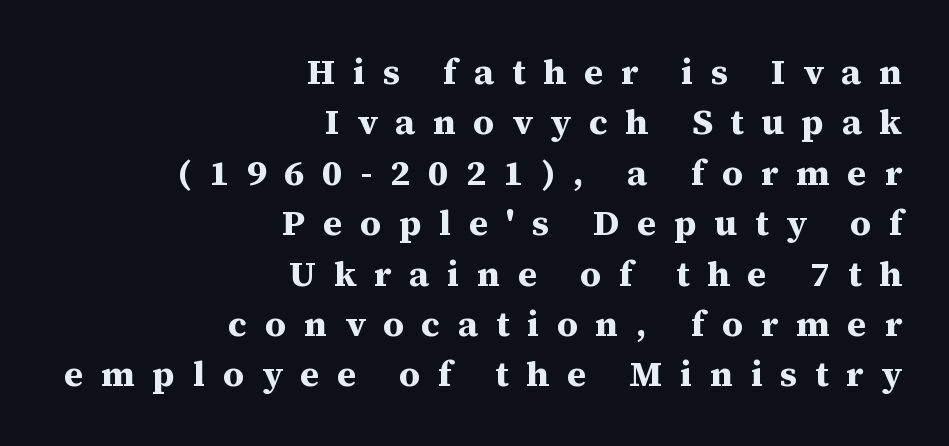
The text was rendered using a seriffed face with decorative stroke endings. Leading matches the norm, producing a regular column. Short note: letters widely spaced. Posture: straight, roman, zero tilt.
